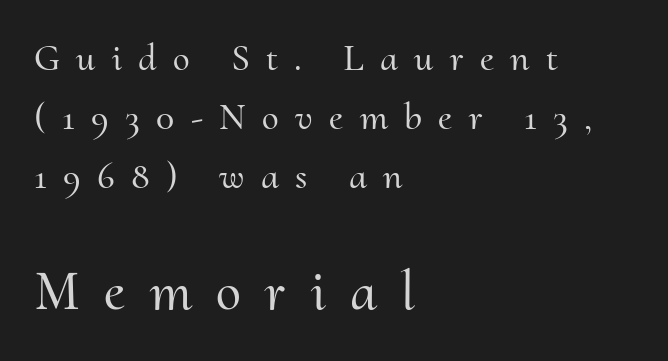
Q: Is the text italic (slanted)? A: No, it is upright.
Q: Is the typeface a serif or a sans-serif typeface? A: Serif.
Q: Is the text underlined? A: No.
Q: How is the paragraph aligned? A: Left-aligned.
Q: Is the spacing between letters normal or unusually wide? A: Unusually wide.
Q: Is the spacing between lines tight, normal or loose? A: Normal.
Q: Which block of text is set in a larger size, the first (top) or the second (bottom)? A: The second (bottom) one.
Q: Width (condensed, normal, or wide)? A: Normal.
Q: Stroke contrast? A: Medium.
Q: x-height? A: Small.
Q: Monospaced? A: No.
